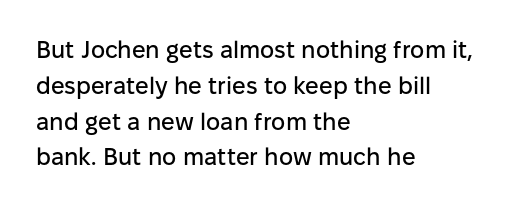
Q: Is the text italic (slanted)? A: No, it is upright.
Q: Is the text underlined? A: No.
Q: How is the paragraph aligned? A: Left-aligned.
Q: Is the spacing between letters normal or unusually wide? A: Normal.
Q: Is the spacing between lines tight, normal or loose? A: Normal.
